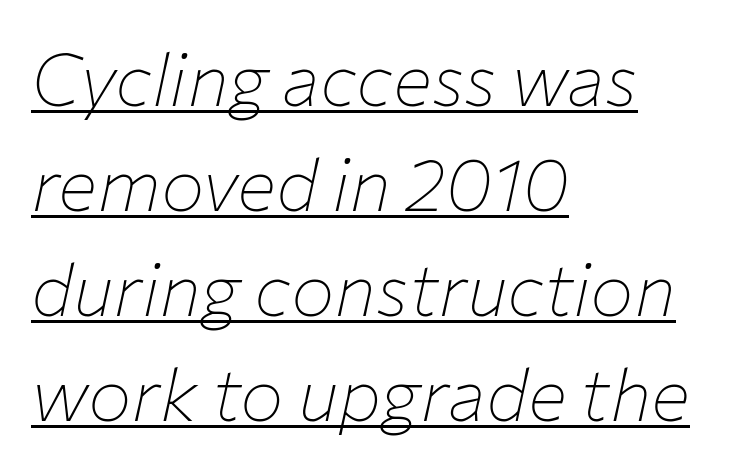
{"italic": "yes", "lean": "right", "slant_degrees": 12, "bold": "no", "weight": "thin", "width": "normal", "stroke_contrast": "low", "x_height": "medium", "monospaced": "no", "underline": "yes", "align": "left", "line_spacing": "normal", "line_spacing_ratio": 1.44, "letter_spacing": "normal", "letter_spacing_em": 0.0, "glyph_px": 73}
